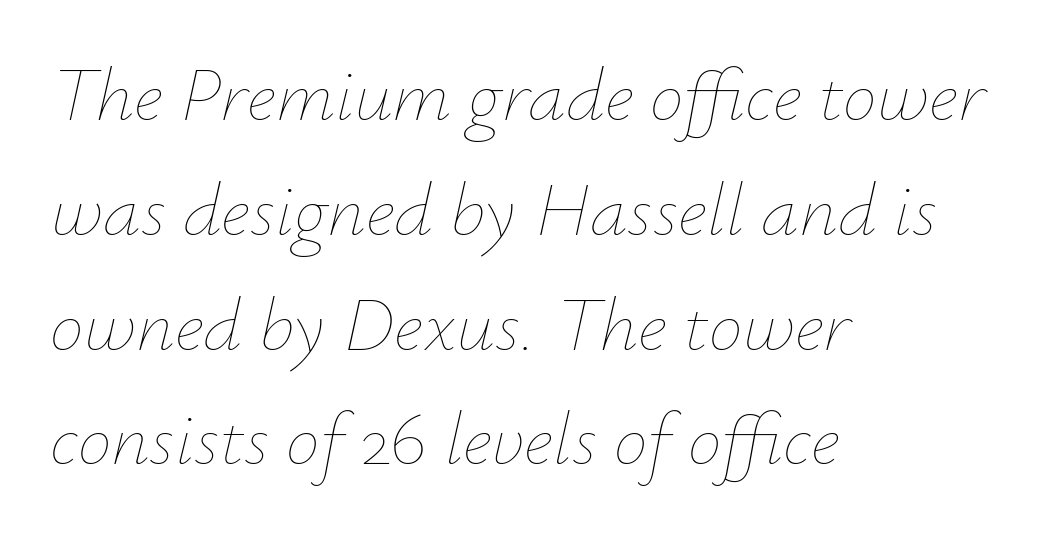
{"italic": "yes", "lean": "right", "slant_degrees": 12, "bold": "no", "weight": "thin", "width": "normal", "stroke_contrast": "low", "x_height": "small", "monospaced": "no", "underline": "no", "align": "left", "line_spacing": "normal", "line_spacing_ratio": 1.51, "letter_spacing": "normal", "letter_spacing_em": 0.0, "glyph_px": 76}
